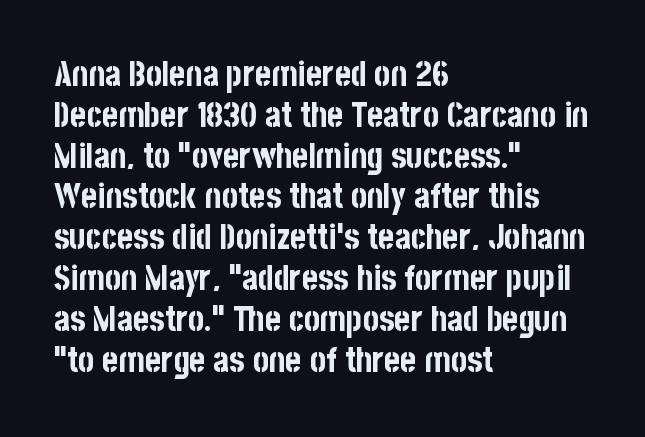
Q: Is the text bold? A: Yes.
Q: Is the text italic (slanted)? A: No, it is upright.
Q: Is the typeface a serif or a sans-serif typeface? A: Sans-serif.
Q: Is the text underlined? A: No.
Q: How is the paragraph aligned? A: Left-aligned.
Q: Is the spacing between letters normal or unusually wide? A: Normal.
Q: Width (condensed, normal, or wide)? A: Condensed.
Q: Stroke contrast? A: Low.
Q: x-height? A: Large.
Q: Monospaced? A: No.
